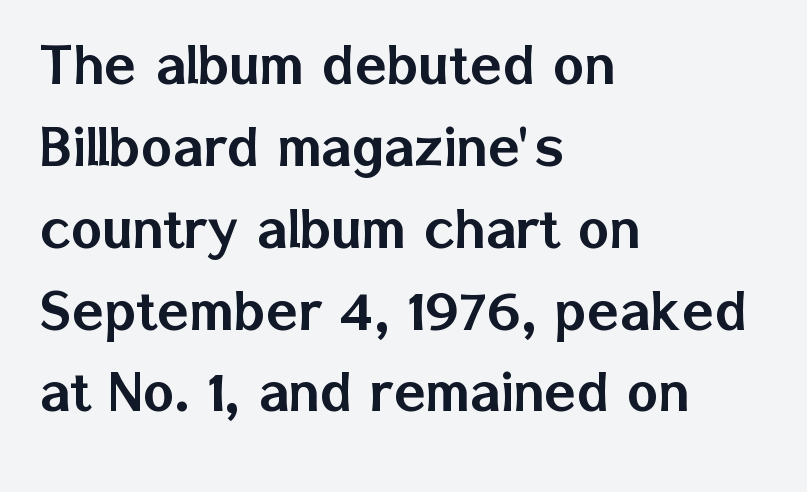
{"serif": "no", "italic": "no", "width": "normal", "stroke_contrast": "low", "x_height": "medium", "monospaced": "no", "underline": "no", "align": "left", "line_spacing_ratio": 1.24, "letter_spacing": "normal", "letter_spacing_em": 0.0, "glyph_px": 66}
